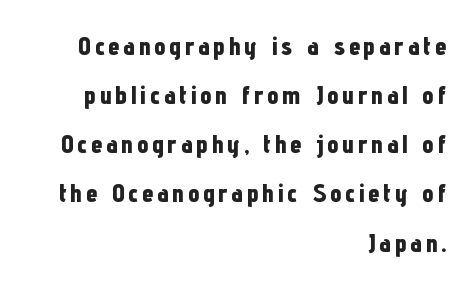
Check under the words: just untouched page. The passage is arranged like a letterhead date or caption credit — flush right. Italic? Not at all — the glyphs are vertical. The passage shown is emphatically bold.
